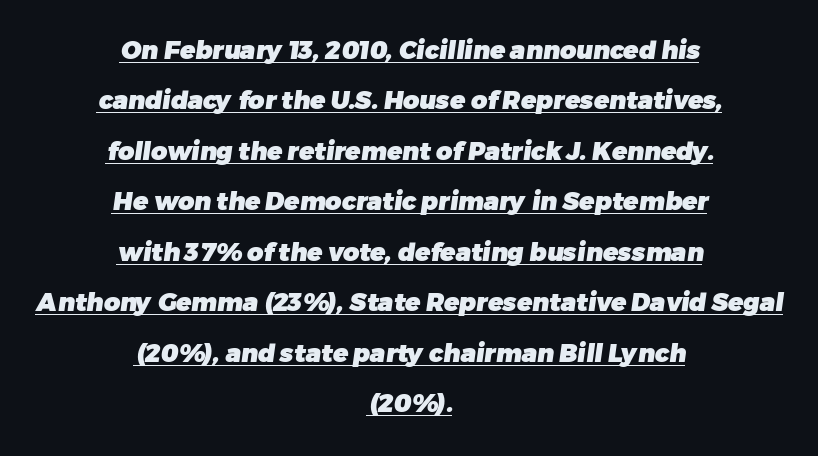
Summary of weight: heavy, a full bold. The rendered words wear a rule along their underside. Standard letterfit; no display-style spreading of the glyphs. A student would call this center alignment; a typographer would say set centered.
